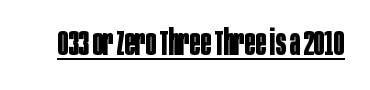
Q: Is the text bold? A: Yes.
Q: Is the text italic (slanted)? A: No, it is upright.
Q: Is the typeface a serif or a sans-serif typeface? A: Sans-serif.
Q: Is the text underlined? A: Yes.
Q: Is the spacing between letters normal or unusually wide? A: Normal.
Q: Width (condensed, normal, or wide)? A: Condensed.
Q: Stroke contrast? A: Low.
Q: x-height? A: Large.
Q: Monospaced? A: No.
